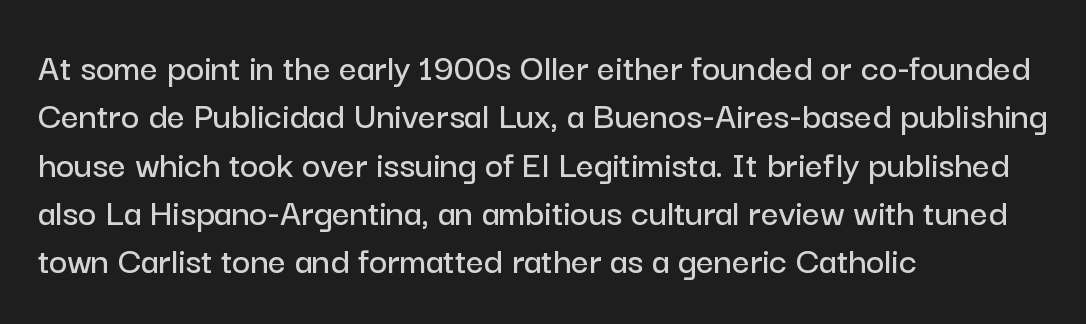
Q: Is the text italic (slanted)? A: No, it is upright.
Q: Is the typeface a serif or a sans-serif typeface? A: Sans-serif.
Q: Is the text underlined? A: No.
Q: How is the paragraph aligned? A: Left-aligned.
Q: Is the spacing between letters normal or unusually wide? A: Normal.
Q: Width (condensed, normal, or wide)? A: Normal.
Q: Stroke contrast? A: Low.
Q: x-height? A: Medium.
Q: Monospaced? A: No.
